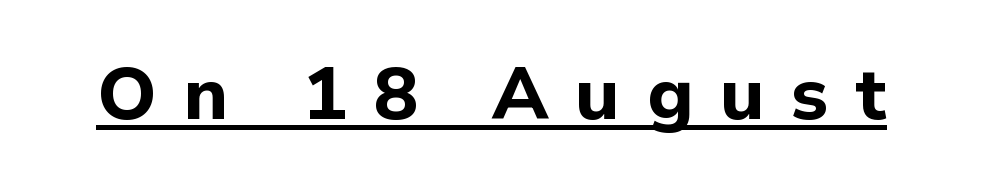
Q: Is the text bold? A: Yes.
Q: Is the text italic (slanted)? A: No, it is upright.
Q: Is the typeface a serif or a sans-serif typeface? A: Sans-serif.
Q: Is the text underlined? A: Yes.
Q: Is the spacing between letters normal or unusually wide? A: Unusually wide.
Q: Width (condensed, normal, or wide)? A: Normal.
Q: Stroke contrast? A: Low.
Q: x-height? A: Medium.
Q: Monospaced? A: No.
